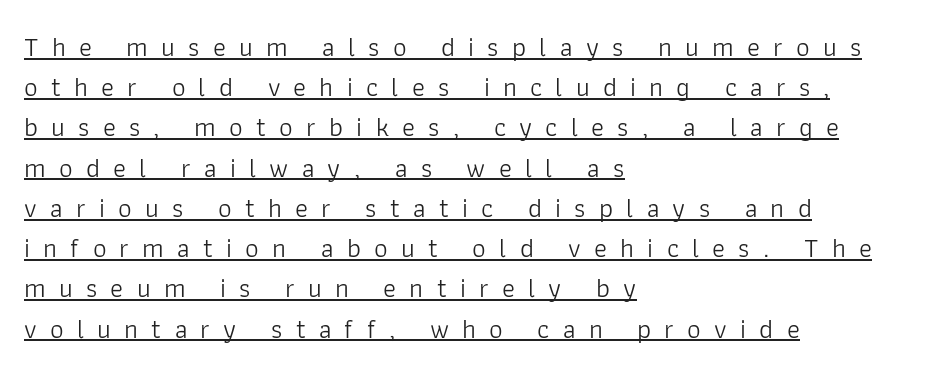
Each stroke keeps to a modest, everyday thickness or less. Honestly, the underline is the first thing you notice here. If you drew a ruler down the left edge, every line would touch it. These lines were composed using upright roman letters. The vertical gap from one line to the next is medium.
